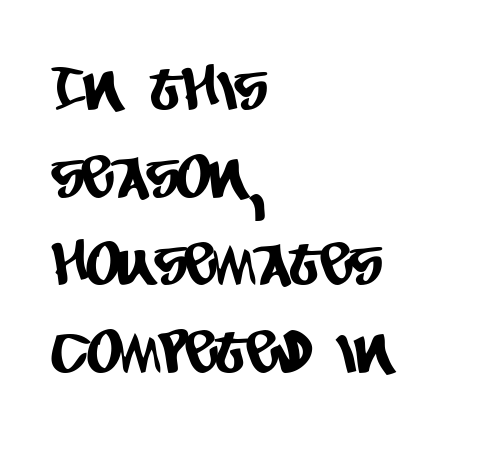
{"serif": "no", "width": "condensed", "stroke_contrast": "low", "x_height": "large", "monospaced": "no", "underline": "no", "align": "left", "line_spacing": "normal", "line_spacing_ratio": 1.46, "letter_spacing": "normal", "letter_spacing_em": 0.0, "glyph_px": 60}
